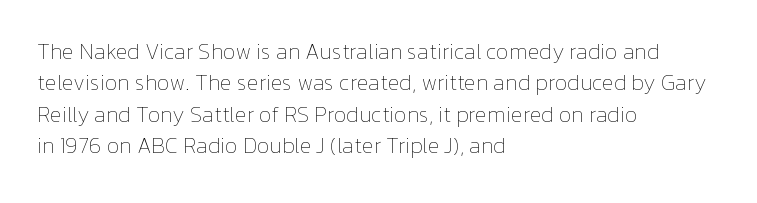
The line-height multiplier appears to be the usual default. The ragged edge is on the right, which tells us the setting is flush left. A typesetter would mark this as roman, not italic. This sample uses plain, unmodified letter spacing. No letter is thick-stroked: the sample isn't bold.
